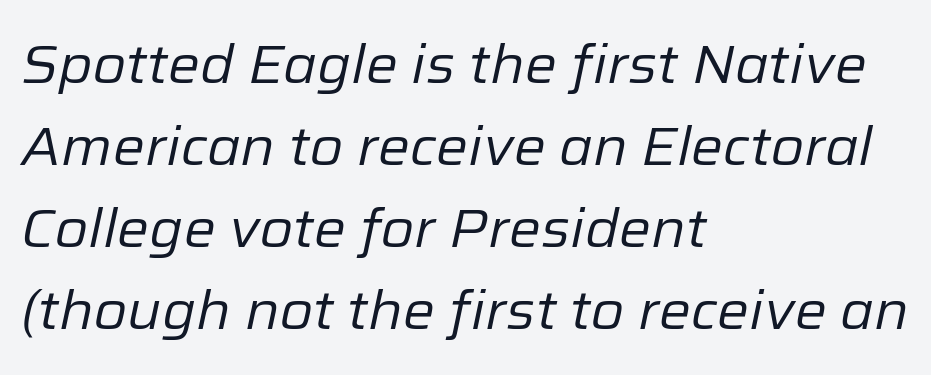
No word sits above an underline. The letterforms sit at book weight or below. Character widths vary here, with narrow letters taking less room than wide ones. Look at the tracking — it's just the regular setting, nothing added.
